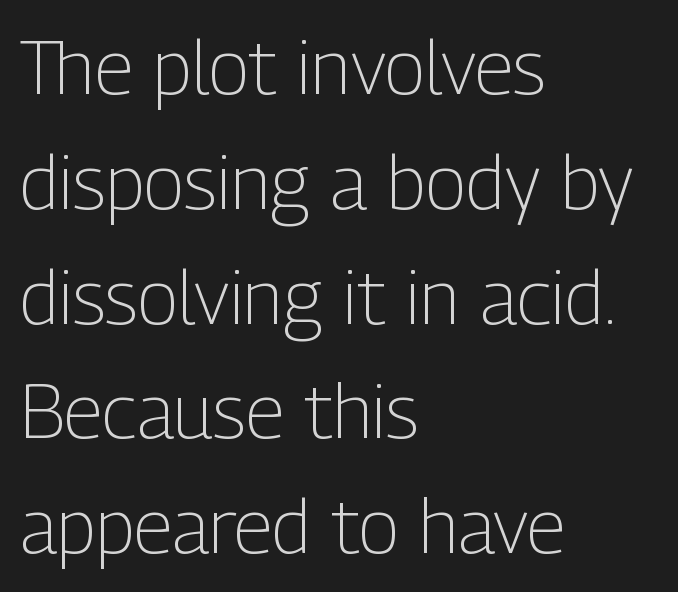
Q: Is the text bold? A: No.
Q: Is the text italic (slanted)? A: No, it is upright.
Q: Is the typeface a serif or a sans-serif typeface? A: Sans-serif.
Q: Is the text underlined? A: No.
Q: How is the paragraph aligned? A: Left-aligned.
Q: Is the spacing between letters normal or unusually wide? A: Normal.
Q: Is the spacing between lines tight, normal or loose? A: Normal.
Q: Width (condensed, normal, or wide)? A: Condensed.
Q: Stroke contrast? A: Low.
Q: x-height? A: Medium.
Q: Monospaced? A: No.
